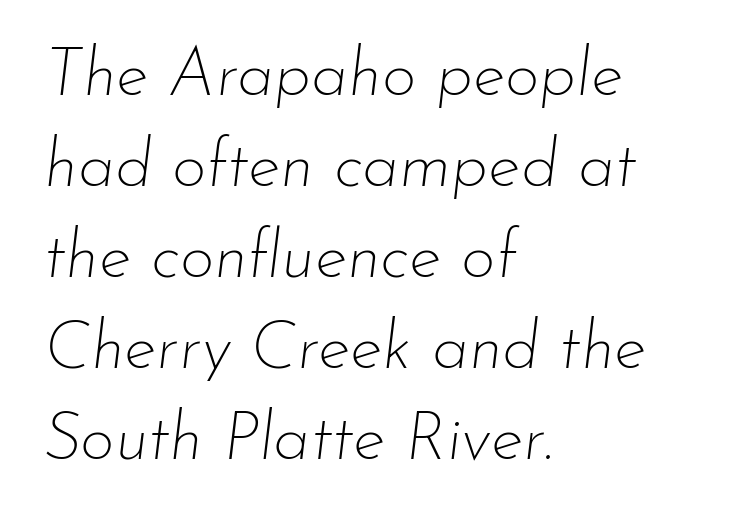
{"italic": "yes", "lean": "right", "slant_degrees": 7, "bold": "no", "weight": "thin", "width": "normal", "stroke_contrast": "low", "x_height": "small", "monospaced": "no", "underline": "no", "align": "left", "line_spacing": "normal", "line_spacing_ratio": 1.36, "letter_spacing": "normal", "letter_spacing_em": 0.0, "glyph_px": 67}
